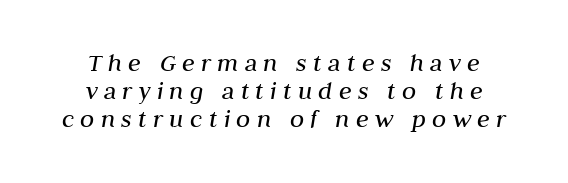
Q: Is the text bold? A: No.
Q: Is the text italic (slanted)? A: Yes, it leans right by about 10 degrees.
Q: Is the text underlined? A: No.
Q: How is the paragraph aligned? A: Centered.
Q: Is the spacing between letters normal or unusually wide? A: Unusually wide.
Q: Is the spacing between lines tight, normal or loose? A: Tight.
